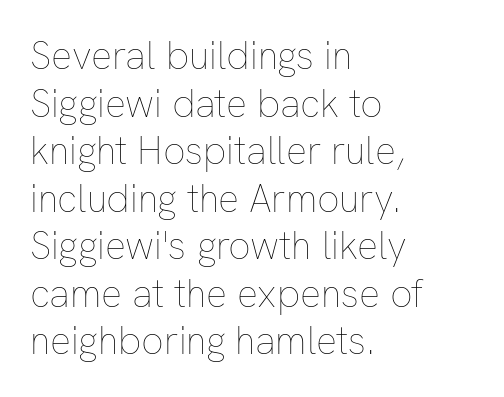
Does extra space separate the letters? No, they use regular spacing. One-word summary of the alignment: left. Notice how the stems are strictly vertical — no italics here. You could not count columns in this text — the font is proportionally spaced.
